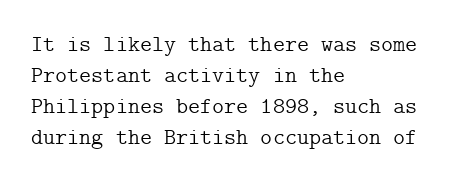
Posture: upright roman. The ragged edge is on the right, which tells us the setting is flush left. Reading down the column, the eye jumps a familiar distance to each next line. The specimen omits any rule beneath the text block's lines. The face looks like a standard text weight, possibly lighter.
